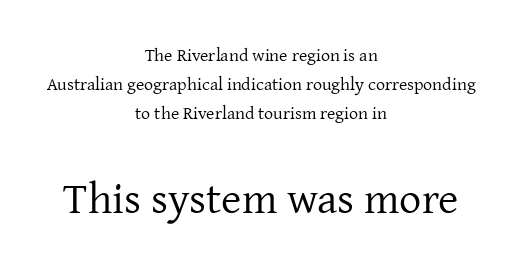
The image shows 44 px regular-weight serif type, upright; set centered, normal line spacing (1.62x), normal letter spacing, not underlined; the second (bottom) block is 2.44x larger; low stroke contrast and a medium x-height.
